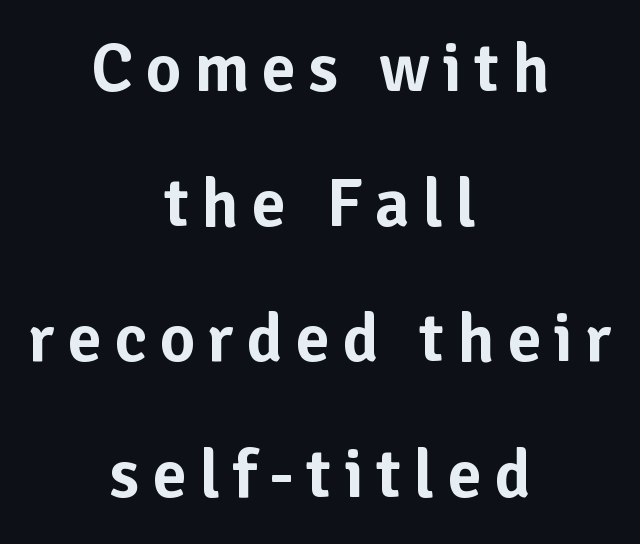
If you drew a line through each stem, it would be perfectly vertical. Line spacing here is loose. The typeface chosen for these lines omits serifs. Check the space under the baseline: it is left empty.
